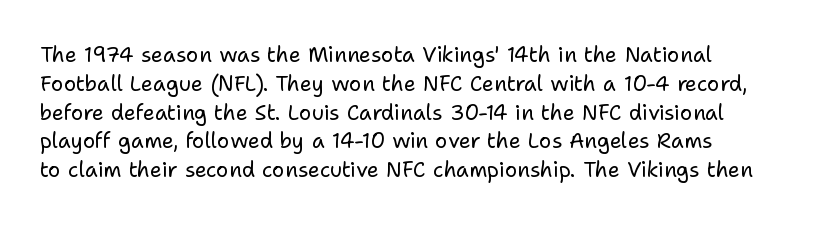
The image shows 21 px text type, upright; set left-aligned, normal line spacing (1.37x), normal letter spacing, not underlined.
